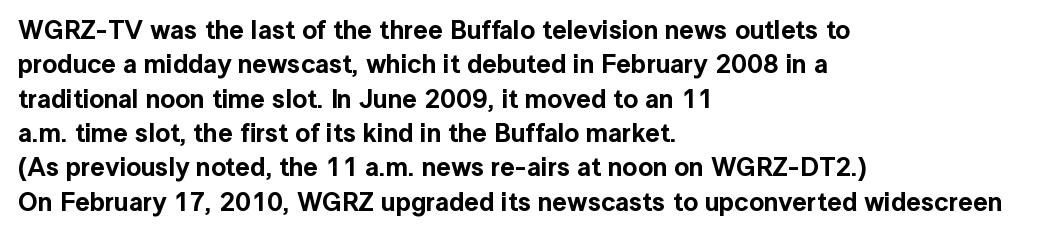
The image shows 26 px text type, upright; set left-aligned, normal line spacing (1.32x), normal letter spacing, not underlined.
